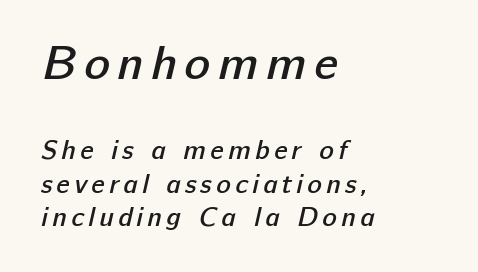
The image shows 48 px semibold sans-serif type; set left-aligned, line spacing 1.23x, not underlined; the first (top) block is 1.78x larger; low stroke contrast and a medium x-height.
